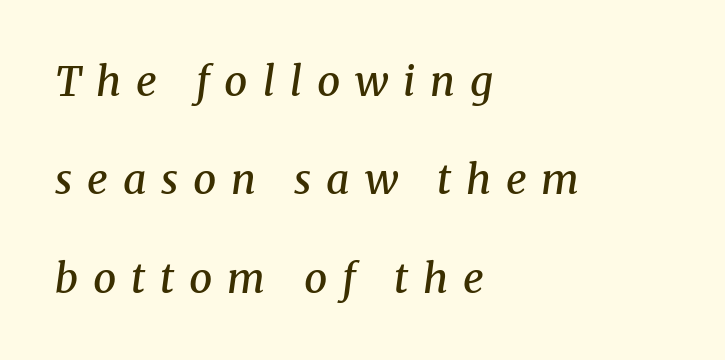
The image shows 41 px semibold serif type, italic (leaning right); set left-aligned, loose line spacing (2.4x), unusually wide letter spacing (+0.36 em), not underlined; medium stroke contrast and a medium x-height.
